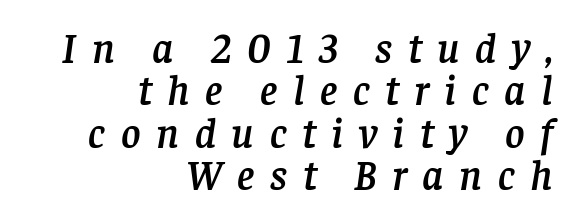
Descender tails drop into unmarked territory. This rendering uses right alignment, leaving the left contour irregular. The rendering uses a small line-height, squeezing the rows. Tracking here is generous; glyphs stand well apart from one another. Each letter keeps its own natural width here, so spacing adapts to shape. In terms of posture, this sample is oblique.
